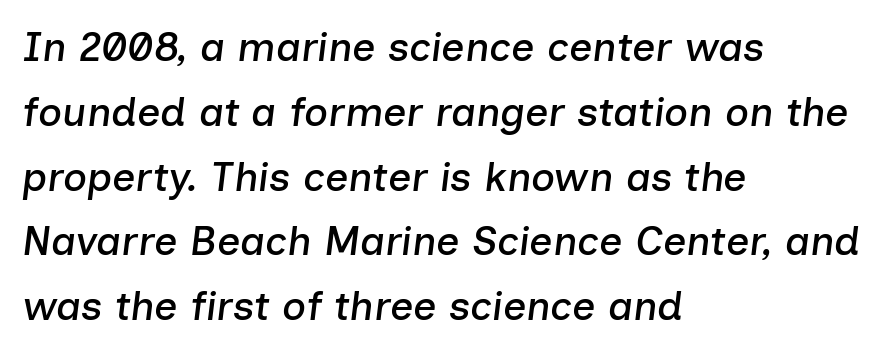
Q: Is the text italic (slanted)? A: Yes, it leans right by about 7 degrees.
Q: Is the text underlined? A: No.
Q: How is the paragraph aligned? A: Left-aligned.
Q: Is the spacing between letters normal or unusually wide? A: Normal.
Q: Is the spacing between lines tight, normal or loose? A: Normal.
Q: Width (condensed, normal, or wide)? A: Normal.
Q: Stroke contrast? A: Low.
Q: x-height? A: Medium.
Q: Monospaced? A: No.
